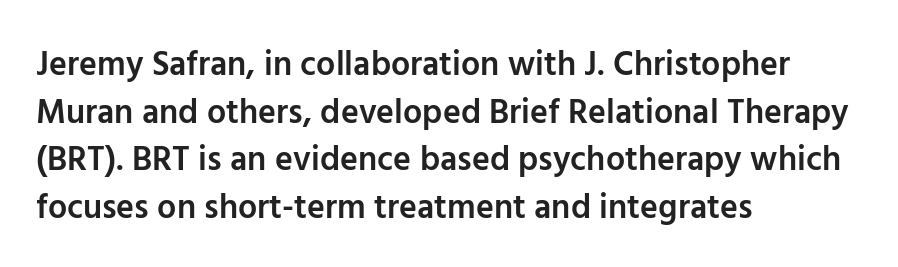
{"serif": "no", "italic": "no", "bold": "semi", "weight": "semibold", "width": "normal", "stroke_contrast": "low", "x_height": "medium", "monospaced": "no", "underline": "no", "align": "left", "line_spacing": "normal", "line_spacing_ratio": 1.4, "letter_spacing": "normal", "letter_spacing_em": 0.0, "glyph_px": 34}
